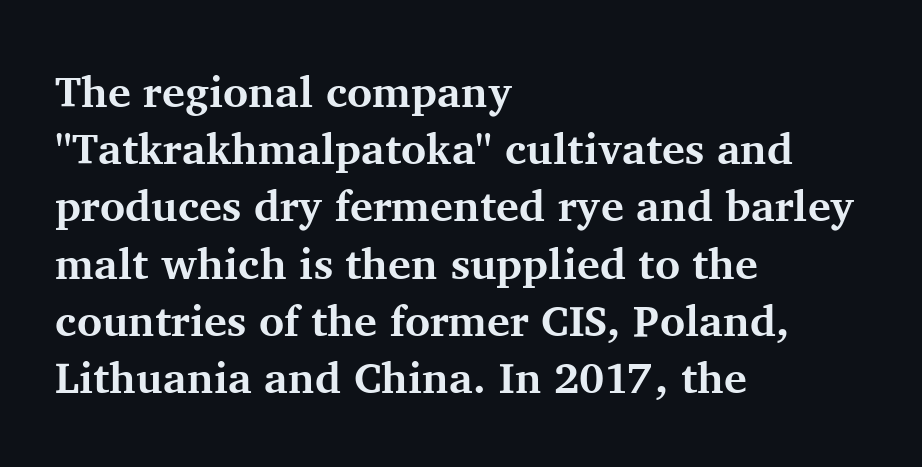
{"serif": "yes", "italic": "no", "bold": "yes", "weight": "bold", "width": "normal", "stroke_contrast": "medium", "x_height": "medium", "monospaced": "no", "underline": "no", "align": "left", "line_spacing": "normal", "line_spacing_ratio": 1.33, "letter_spacing": "normal", "letter_spacing_em": 0.0, "glyph_px": 43}
